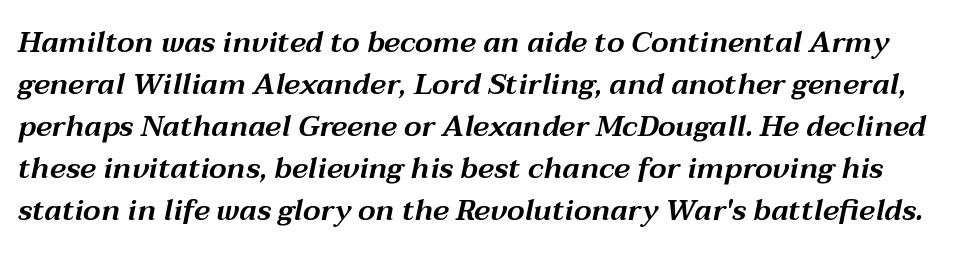
The image shows 29 px wide type, italic (leaning right); set normal line spacing (1.45x), normal letter spacing, not underlined; medium stroke contrast and a medium x-height.
